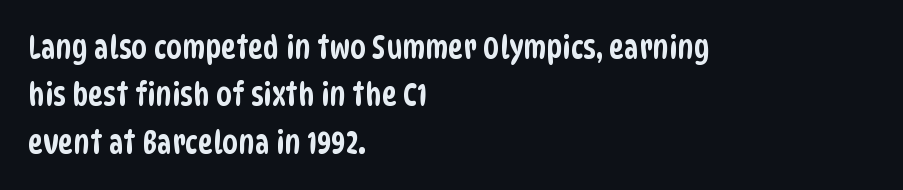
{"serif": "no", "width": "condensed", "stroke_contrast": "low", "x_height": "large", "monospaced": "no", "underline": "no", "align": "left", "line_spacing": "normal", "line_spacing_ratio": 1.48, "letter_spacing": "normal", "letter_spacing_em": 0.0, "glyph_px": 32}
